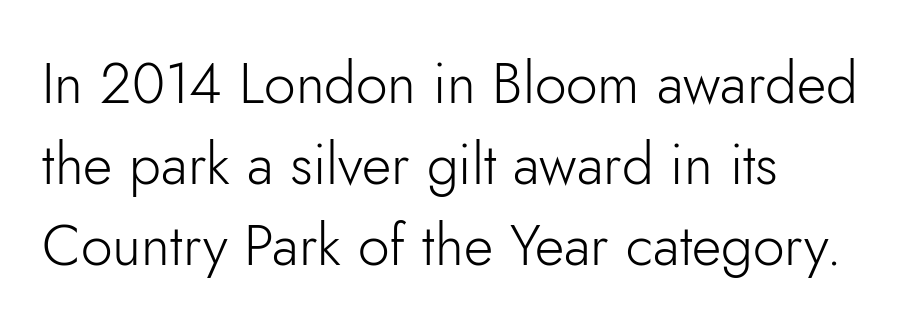
When letters stand straight like this, we call the style roman or upright. These lines are set flush left with a ragged right edge. Does extra space separate the letters? No, they use regular spacing. A typesetter would call this leading conventional body-copy spacing. The font is comparable to plain body text, perhaps lighter. Here the designer chose a conventional face with non-uniform glyph widths.
